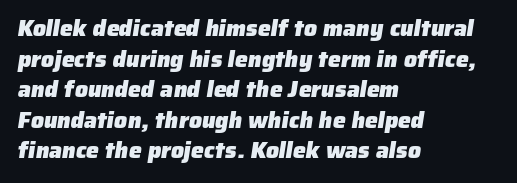
Q: Is the text bold? A: Yes.
Q: Is the text underlined? A: No.
Q: How is the paragraph aligned? A: Left-aligned.
Q: Is the spacing between letters normal or unusually wide? A: Normal.
Q: Is the spacing between lines tight, normal or loose? A: Normal.
